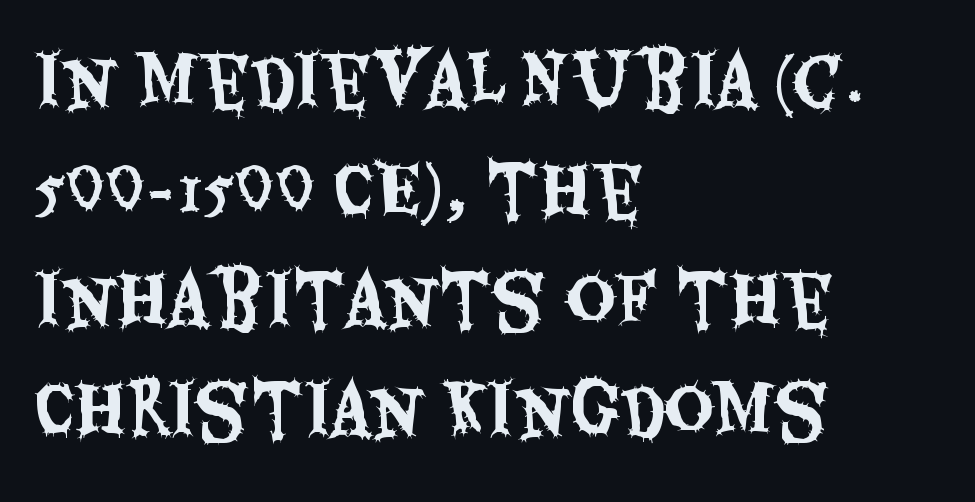
Q: Is the text italic (slanted)? A: No, it is upright.
Q: Is the typeface a serif or a sans-serif typeface? A: Sans-serif.
Q: Is the text underlined? A: No.
Q: How is the paragraph aligned? A: Left-aligned.
Q: Is the spacing between letters normal or unusually wide? A: Normal.
Q: Is the spacing between lines tight, normal or loose? A: Normal.
Q: Width (condensed, normal, or wide)? A: Condensed.
Q: Stroke contrast? A: Medium.
Q: x-height? A: Large.
Q: Monospaced? A: No.
